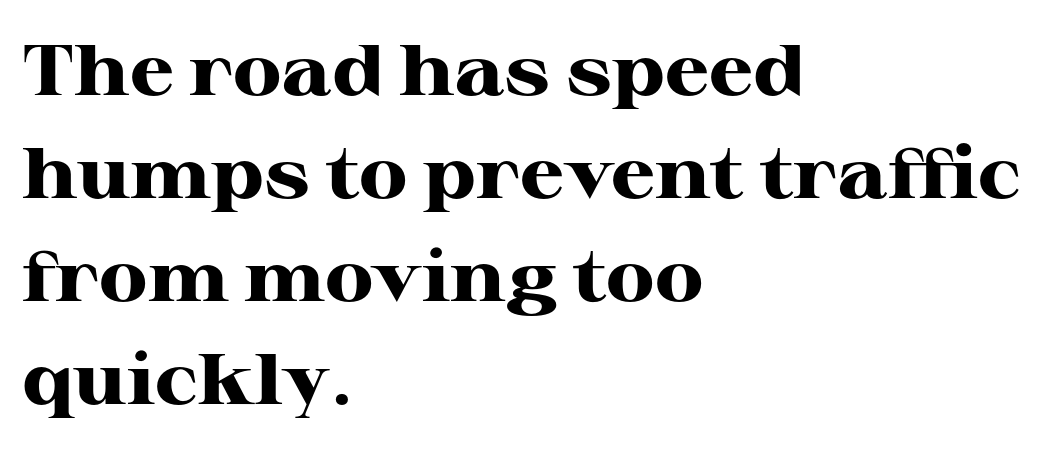
The image shows 71 px heavy, wide serif type, upright; set left-aligned, normal line spacing (1.45x), normal letter spacing, not underlined; high stroke contrast and a medium x-height.
